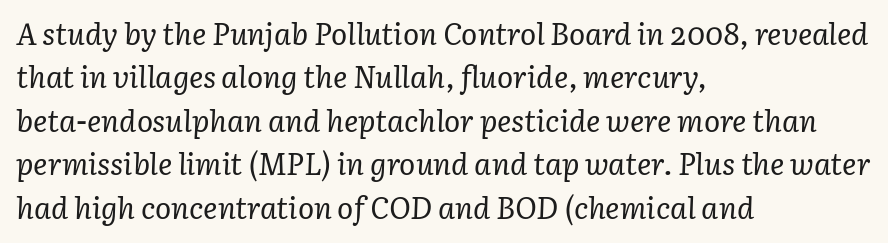
Underlining? Definitely not there. Normally led — the rows are evenly, conventionally spaced. Does the copy run flush right? No — it runs flush left. The rendering applies a slant to the glyphs. Glyph-to-glyph distance matches everyday printed text. Is this a heavy cut? Hardly; it is regular or lighter.
